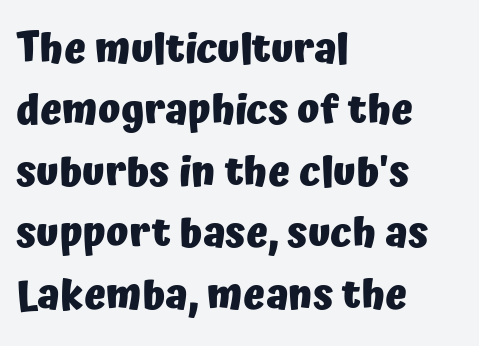
{"serif": "no", "italic": "no", "bold": "yes", "weight": "heavy", "width": "normal", "stroke_contrast": "low", "x_height": "medium", "monospaced": "no", "underline": "no", "align": "left", "line_spacing": "normal", "line_spacing_ratio": 1.5, "letter_spacing": "normal", "letter_spacing_em": 0.0, "glyph_px": 41}
